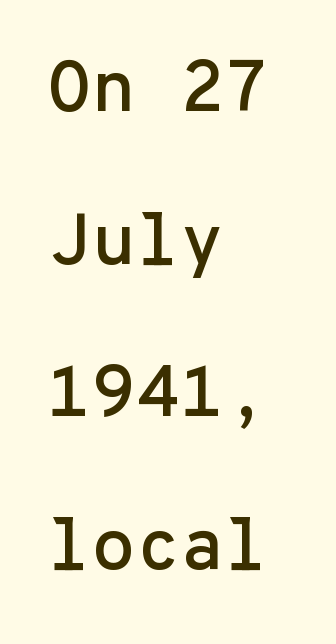
{"serif": "no", "italic": "no", "width": "normal", "stroke_contrast": "low", "x_height": "medium", "monospaced": "yes", "underline": "no", "align": "left", "line_spacing": "loose", "line_spacing_ratio": 2.12, "letter_spacing": "normal", "letter_spacing_em": 0.0, "glyph_px": 72}
